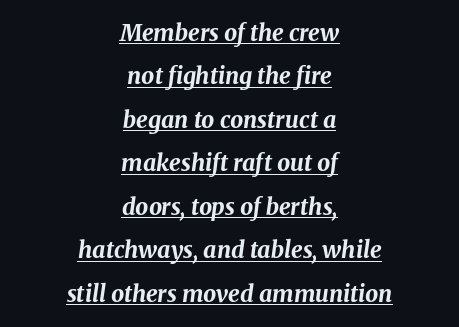
Q: Is the text bold? A: Yes.
Q: Is the text italic (slanted)? A: Yes, it leans right by about 8 degrees.
Q: Is the text underlined? A: Yes.
Q: How is the paragraph aligned? A: Centered.
Q: Is the spacing between letters normal or unusually wide? A: Normal.
